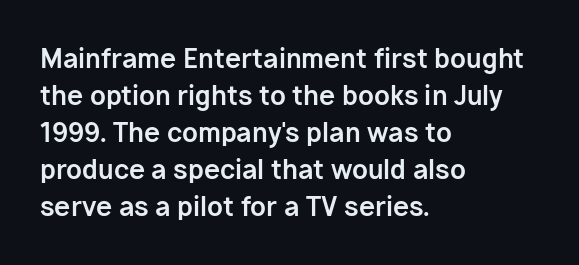
The image shows 26 px bold type, upright; set left-aligned, normal line spacing (1.42x), normal letter spacing, not underlined.
